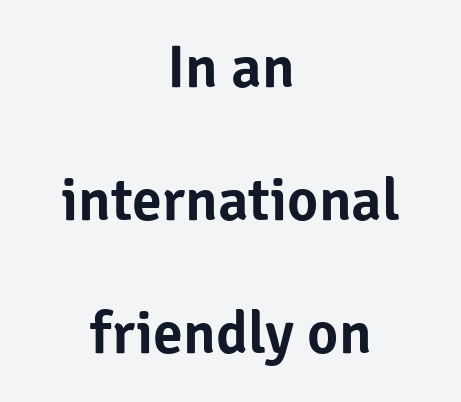
A clean baseline with only descenders dipping below it. Spacing verdict: proportional, widths tailored to each character. Inter-character spacing is left at the font's built-in metrics. If you folded the block vertically in half, each line would mirror itself in length. Baseline-to-baseline distance is far greater than the letter height. Nope, no serifs anywhere on these letters.
